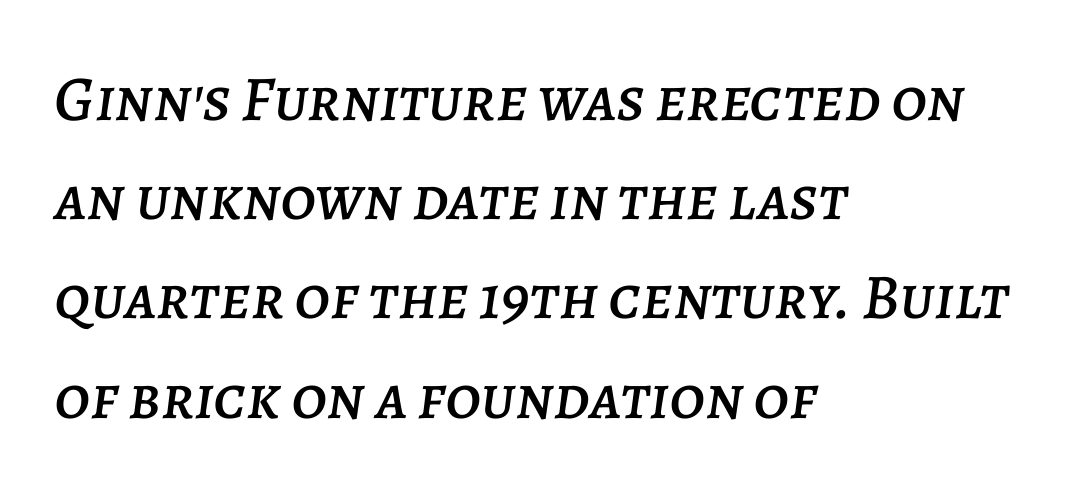
{"italic": "yes", "lean": "right", "slant_degrees": 7, "width": "normal", "stroke_contrast": "low", "x_height": "large", "monospaced": "no", "underline": "no", "align": "left", "line_spacing": "normal", "line_spacing_ratio": 1.55, "letter_spacing": "normal", "letter_spacing_em": 0.0, "glyph_px": 64}
